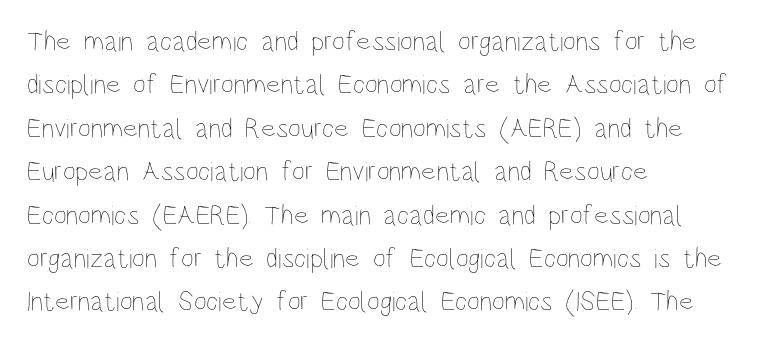
{"italic": "no", "bold": "no", "weight": "thin", "width": "condensed", "stroke_contrast": "low", "x_height": "large", "monospaced": "no", "underline": "no", "align": "left", "line_spacing": "normal", "line_spacing_ratio": 1.55, "letter_spacing": "normal", "letter_spacing_em": 0.0, "glyph_px": 28}
